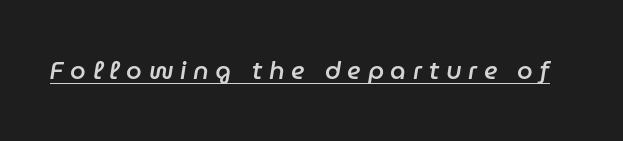
Slightly chunky letters — semibold, I'd say, not full bold. Every character sits at an angle, as italics do. Characters follow at a spacing far wider than the type designer built in. Somebody hit Ctrl+U on this one — the words are underlined.
